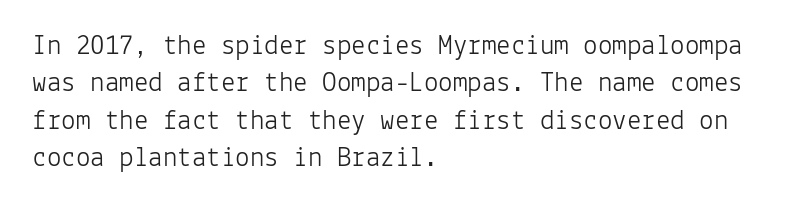
You could call the tracking neutral — neither tight nor loose. Note the uniform advance width — an 'i' takes as much space as an 'm'. The gap between lines stays unmarked. This reads as an unemphasized weight, regular at the heaviest.
